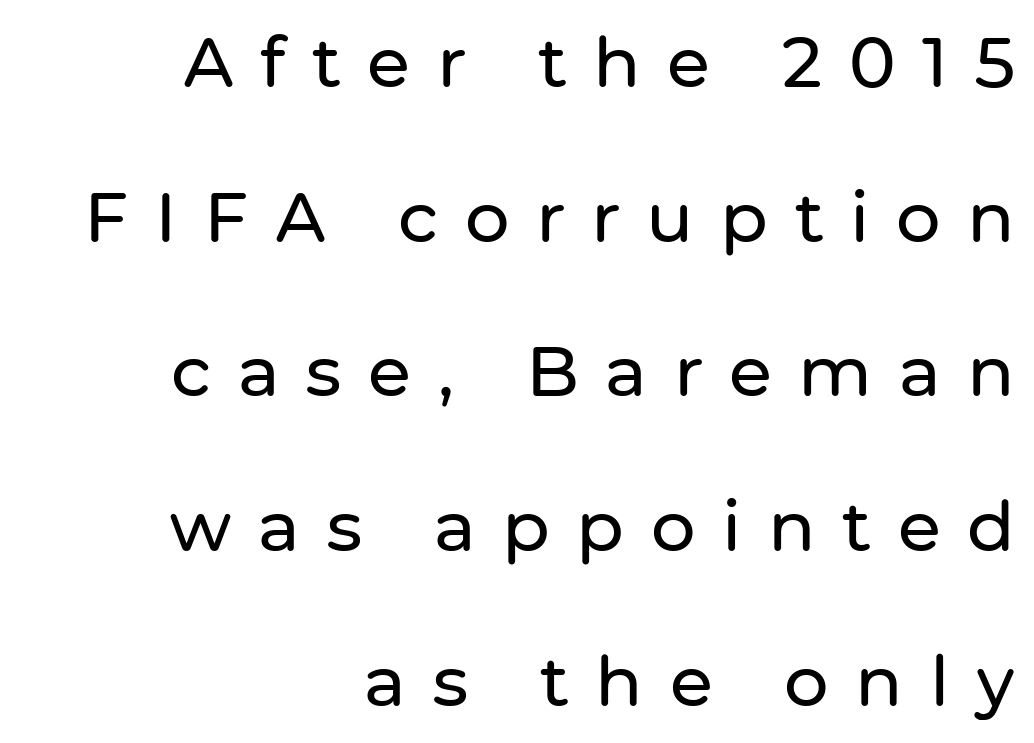
Q: Is the text italic (slanted)? A: No, it is upright.
Q: Is the typeface a serif or a sans-serif typeface? A: Sans-serif.
Q: Is the text underlined? A: No.
Q: How is the paragraph aligned? A: Right-aligned.
Q: Is the spacing between letters normal or unusually wide? A: Unusually wide.
Q: Is the spacing between lines tight, normal or loose? A: Loose.
Q: Width (condensed, normal, or wide)? A: Normal.
Q: Stroke contrast? A: Low.
Q: x-height? A: Medium.
Q: Monospaced? A: No.
